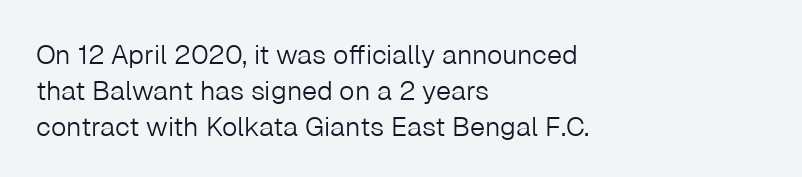
{"italic": "no", "bold": "no", "underline": "no", "align": "left", "line_spacing": "normal", "line_spacing_ratio": 1.33, "letter_spacing": "normal", "letter_spacing_em": 0.0, "glyph_px": 27}
